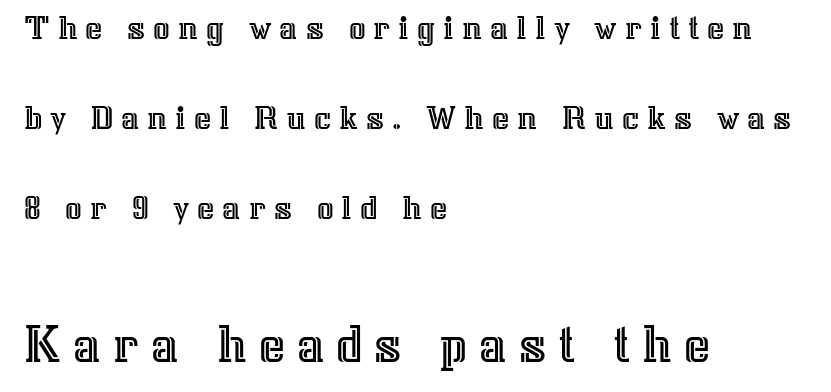
The image shows 56 px text type, upright; set left-aligned, loose line spacing (2.43x), unusually wide letter spacing (+0.21 em), not underlined; the second (bottom) block is 1.51x larger; a medium x-height.
